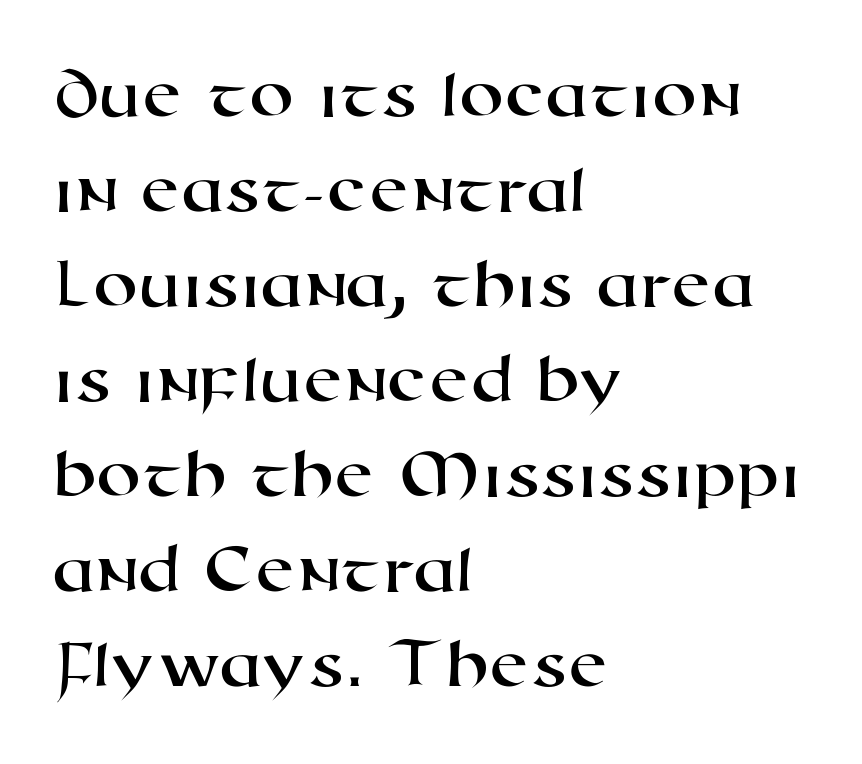
Q: Is the typeface a serif or a sans-serif typeface? A: Sans-serif.
Q: Is the text underlined? A: No.
Q: How is the paragraph aligned? A: Left-aligned.
Q: Is the spacing between letters normal or unusually wide? A: Normal.
Q: Is the spacing between lines tight, normal or loose? A: Normal.
Q: Width (condensed, normal, or wide)? A: Wide.
Q: Stroke contrast? A: High.
Q: x-height? A: Medium.
Q: Monospaced? A: No.
